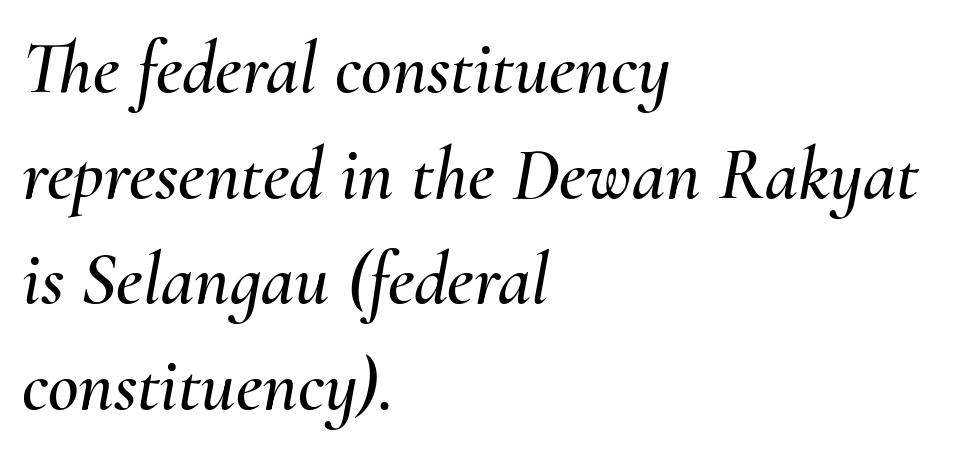
The image shows 75 px text type, italic (leaning right); set left-aligned, normal line spacing (1.41x), normal letter spacing, not underlined; medium stroke contrast and a small x-height.
